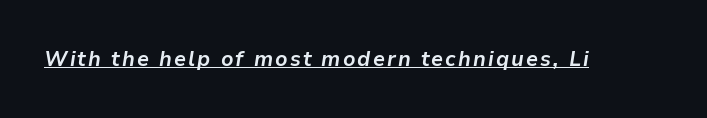
The image shows 21 px bold type, italic (leaning right); set underlined.
